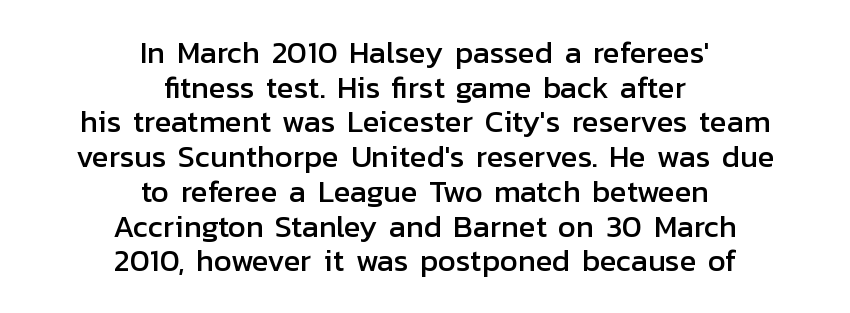
Do the characters align in a grid? No, the font is proportional. The rendering uses a small line-height, squeezing the rows. Here the glyphs are tracked normally, forming tight word shapes. Serifs: no, the terminals of the letterforms are clean. Each line is balanced around a shared central axis.
